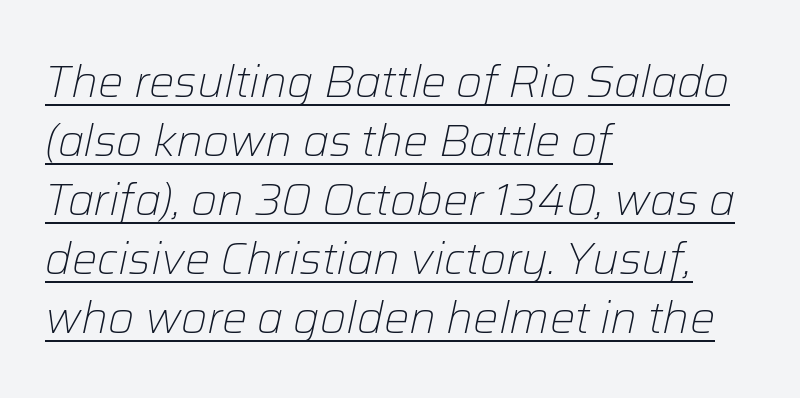
The image shows 45 px light type, italic (leaning right); set left-aligned, normal line spacing (1.31x), normal letter spacing, underlined; low stroke contrast and a medium x-height.
